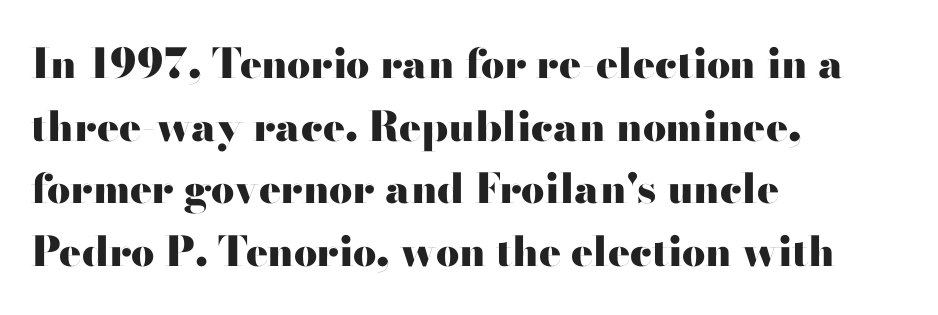
The setting favours the left margin, as ordinary paragraphs usually do. The passage shown stacks its lines at a standard gap. Character widths vary here, with narrow letters taking less room than wide ones. Check where the strokes stop: nothing finishes them off — pure sans. Bare-footed words on every line.
